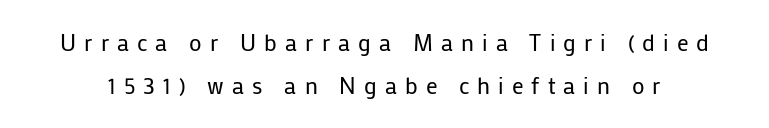
Between one letter and the next there's a generous, obvious gap. These lines were composed using upright roman letters. The characters are drawn with everyday or finer stroke widths. Any mark beneath the type? The region is blank.
